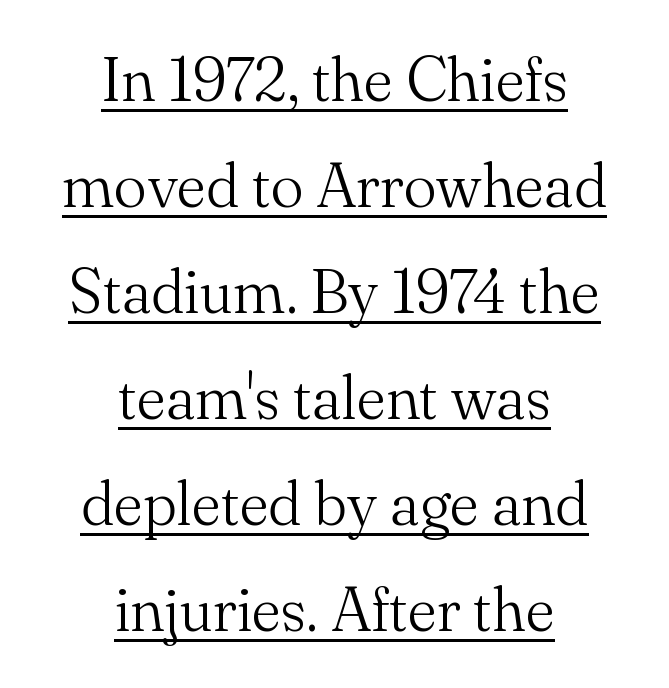
These lines are centered, leaving both edges ragged. It's the straight-up-and-down kind of type. The rendering uses natural spacing where letterforms have individual widths. The font is comparable to plain body text, perhaps lighter. To sum up the face: it has serifs. The face used here appears with an underline applied.
